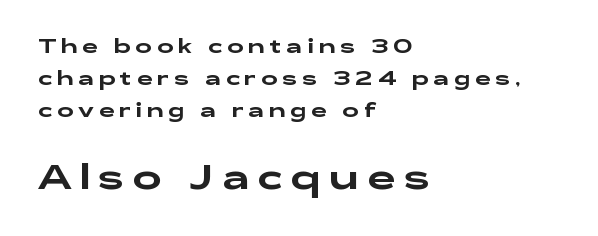
Each line starts at the same left margin while the right side varies. It's the straight-up-and-down kind of type. Spacing verdict: proportional, widths tailored to each character. Classification — sans serif. Larger block? The one below; the one above is distinctly smaller.
